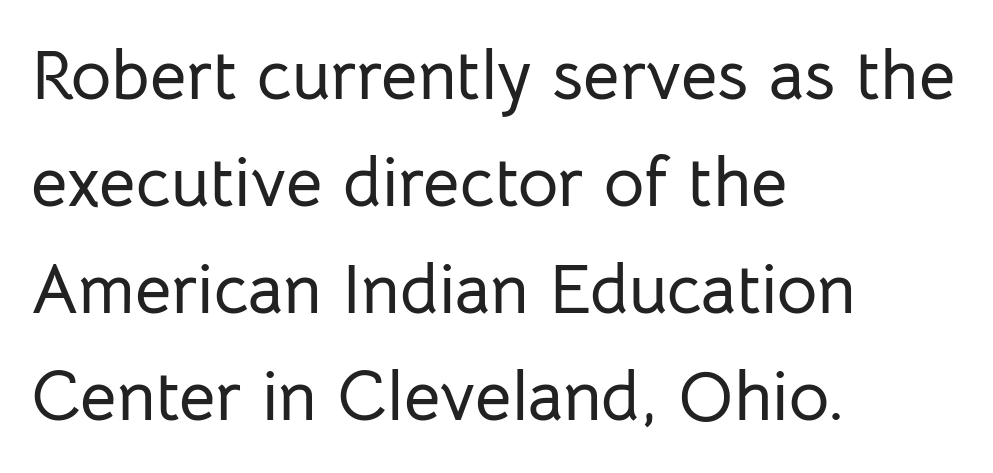
{"serif": "no", "italic": "no", "width": "normal", "stroke_contrast": "low", "x_height": "medium", "monospaced": "no", "underline": "no", "align": "left", "line_spacing": "normal", "line_spacing_ratio": 1.53, "letter_spacing": "normal", "letter_spacing_em": 0.0, "glyph_px": 70}
